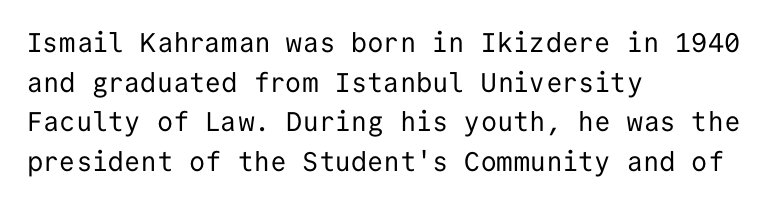
Notice how descenders clear the ascenders below comfortably — that's standard leading. Inter-character spacing is left at the font's built-in metrics. Bare-footed words on every line. The strokes are not fattened; the text isn't bold. A student would call this left alignment; a typographer would say flush left, rag right.
